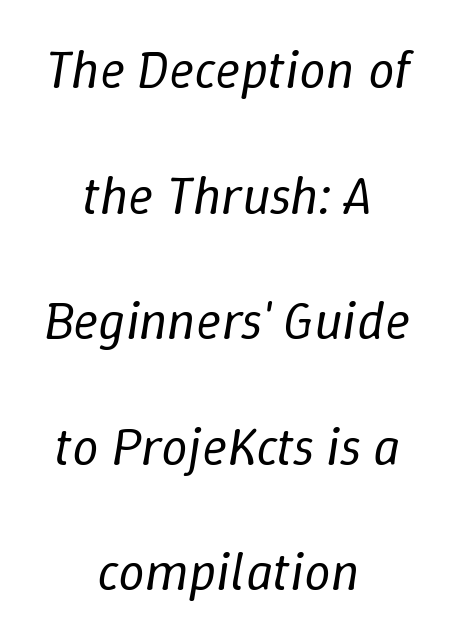
Lines of text with bare space underneath. The characters are drawn with everyday or finer stroke widths. The rendering applies a slant to the glyphs. This rendering leaves character spacing at its baseline value. In terms of leading, this rendering errs on the spacious side.
